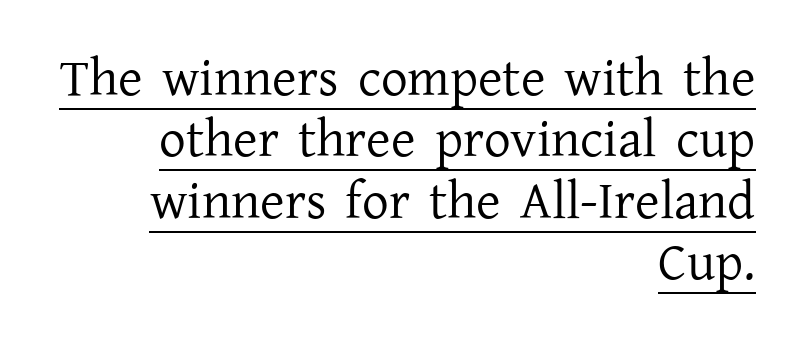
Compared with a flush-left layout, this one pins lines to the opposite, right side. Notice how the stems are strictly vertical — no italics here. Proportional: the letters do not fall into vertical columns. Little horizontal feet cap the strokes, marking this as serif type. The specimen includes a rule beneath the text block's lines. Summary of weight: not heavy and not bold.
